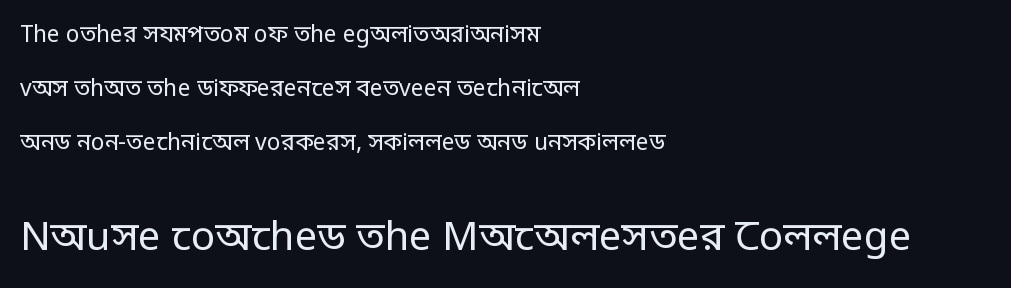
It's the straight-up-and-down kind of type. The string is rendered with underlining switched off. The emphasis by scale lands on block number two, below. This block would shrink considerably if given ordinary leading; it's expanded now.
